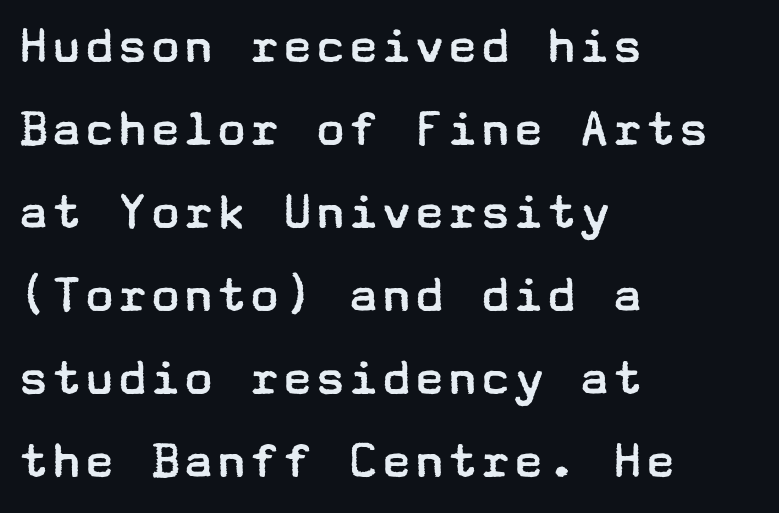
{"serif": "no", "italic": "no", "bold": "no", "weight": "regular", "width": "wide", "stroke_contrast": "low", "x_height": "medium", "underline": "no", "align": "left", "line_spacing": "normal", "line_spacing_ratio": 1.51, "letter_spacing": "normal", "letter_spacing_em": 0.0, "glyph_px": 55}
